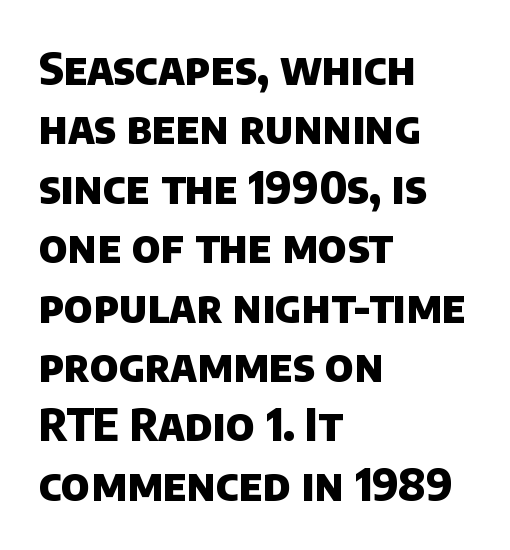
The image shows 44 px heavy sans-serif type; set left-aligned, normal line spacing (1.35x), normal letter spacing, not underlined; low stroke contrast and a large x-height.
